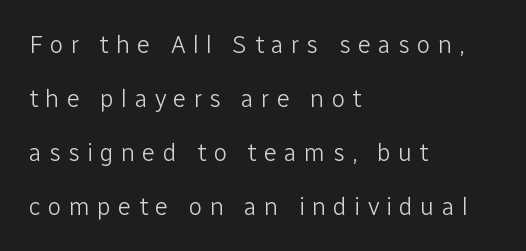
Q: Is the text bold? A: No.
Q: Is the text italic (slanted)? A: No, it is upright.
Q: Is the text underlined? A: No.
Q: How is the paragraph aligned? A: Left-aligned.
Q: Is the spacing between letters normal or unusually wide? A: Unusually wide.
Q: Is the spacing between lines tight, normal or loose? A: Loose.
